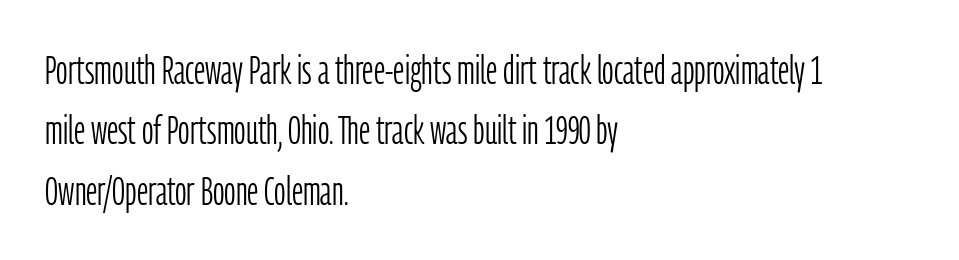
{"serif": "no", "italic": "no", "bold": "no", "weight": "light", "width": "condensed", "stroke_contrast": "low", "x_height": "medium", "monospaced": "no", "underline": "no", "align": "left", "line_spacing": "normal", "line_spacing_ratio": 1.51, "letter_spacing": "normal", "letter_spacing_em": 0.0, "glyph_px": 40}
